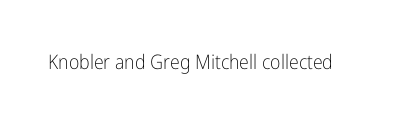
The image shows 20 px text type, upright; set normal letter spacing, not underlined.
